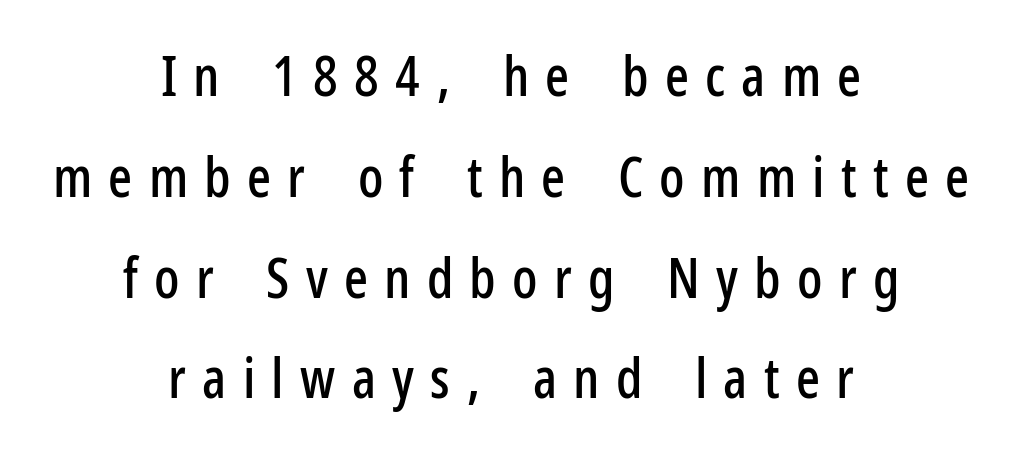
The area under the type is left untouched. Classification — sans serif. Think of a printed novel: that variable character pitch is what you see here. The tracking jumps out immediately: characters are airy and widely separated.
